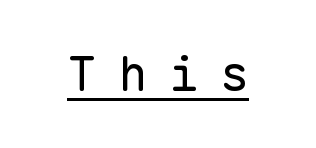
Q: Is the text bold? A: No.
Q: Is the text italic (slanted)? A: No, it is upright.
Q: Is the typeface a serif or a sans-serif typeface? A: Sans-serif.
Q: Is the text underlined? A: Yes.
Q: Is the spacing between letters normal or unusually wide? A: Unusually wide.
Q: Width (condensed, normal, or wide)? A: Normal.
Q: Stroke contrast? A: Low.
Q: x-height? A: Medium.
Q: Monospaced? A: Yes.
